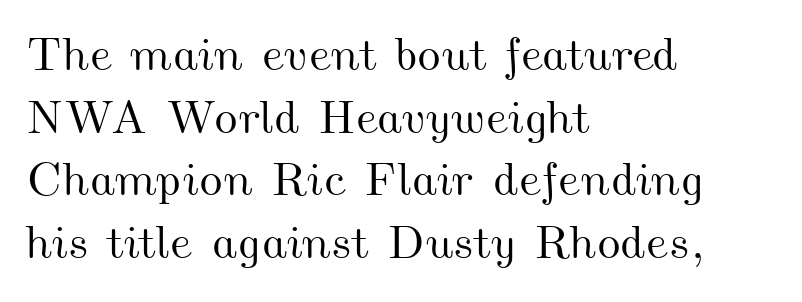
The image shows 47 px wide type; set left-aligned, normal line spacing (1.33x), normal letter spacing, not underlined; medium stroke contrast and a small x-height.
